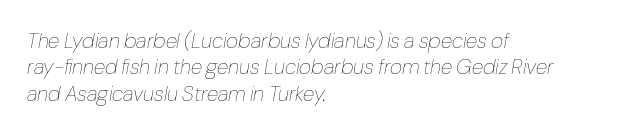
Q: Is the text bold? A: No.
Q: Is the text italic (slanted)? A: Yes, it leans right by about 10 degrees.
Q: Is the text underlined? A: No.
Q: How is the paragraph aligned? A: Left-aligned.
Q: Is the spacing between letters normal or unusually wide? A: Normal.
Q: Is the spacing between lines tight, normal or loose? A: Normal.
